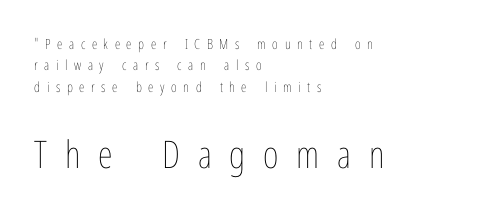
{"italic": "no", "bold": "no", "weight": "thin", "width": "condensed", "stroke_contrast": "low", "x_height": "medium", "monospaced": "no", "underline": "no", "align": "left", "line_spacing": "normal", "line_spacing_ratio": 1.53, "letter_spacing": "wide", "letter_spacing_em": 0.47, "larger_block": "second", "size_ratio": 2.71, "glyph_px": 38}
